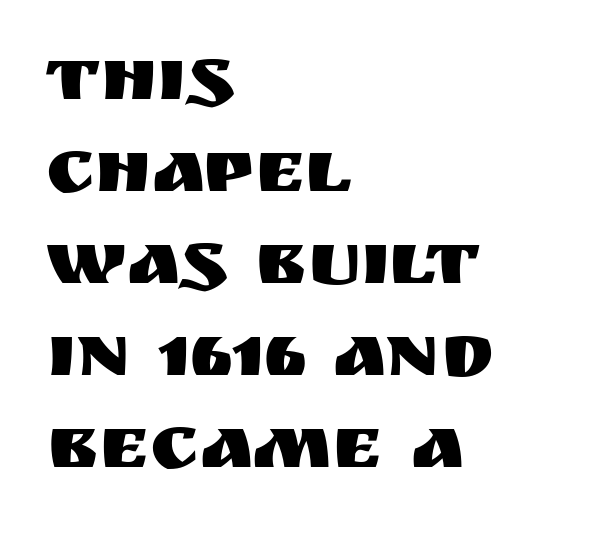
Spacing between characters is what you'd get straight out of the box. Classification — sans serif. A clean baseline with only descenders dipping below it. You could not count columns in this text — the font is proportionally spaced. These lines stack with their left ends in a neat column.
